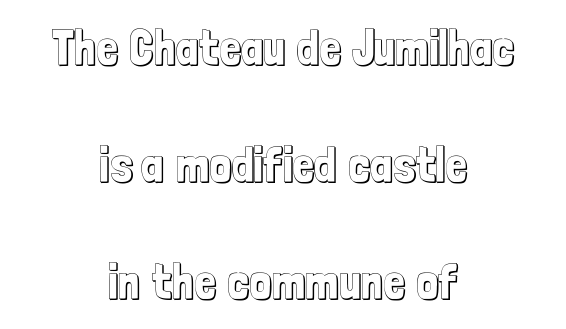
{"italic": "no", "width": "condensed", "x_height": "medium", "monospaced": "no", "underline": "no", "align": "center", "line_spacing": "loose", "line_spacing_ratio": 2.44, "letter_spacing": "normal", "letter_spacing_em": 0.0, "glyph_px": 48}
